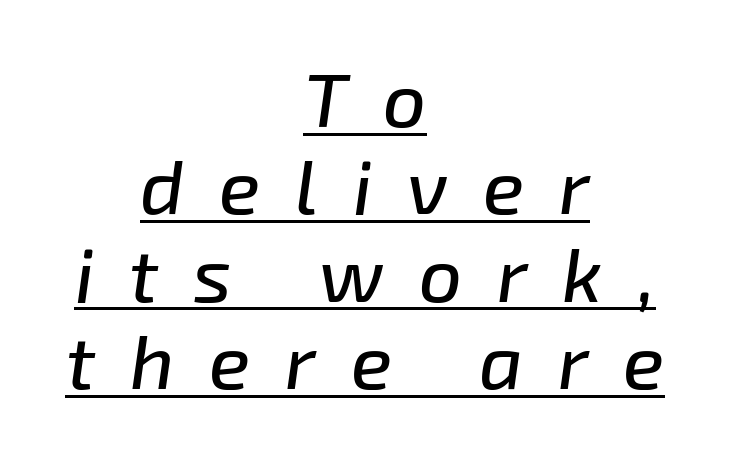
Compared with typical body copy, the letter spacing here is much looser. This rendering features underlined lettering. A typesetter would call this proportional, since set widths differ per character. Observe the lean: these are italic letterforms. Reading down the block, each line starts at a different indent, mirrored at its end. Cramped leading.
